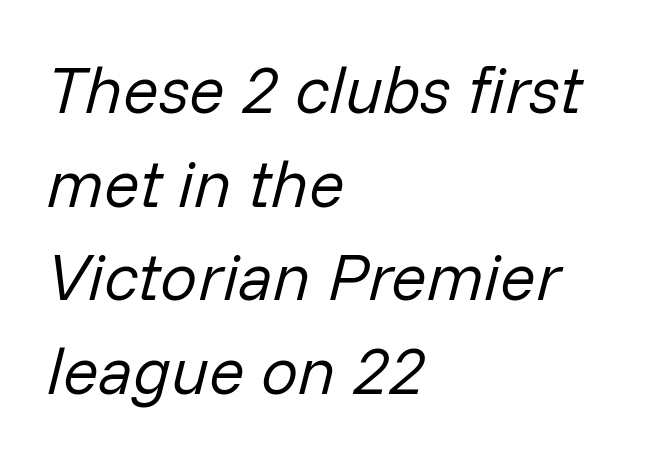
The image shows 66 px regular-weight type, italic (leaning right); set left-aligned, normal line spacing (1.42x), normal letter spacing, not underlined; low stroke contrast and a medium x-height.
